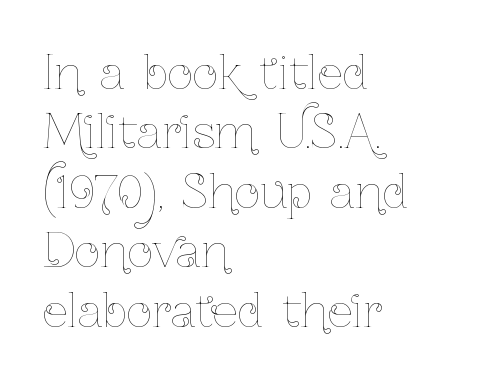
Q: Is the text bold? A: No.
Q: Is the text italic (slanted)? A: No, it is upright.
Q: Is the text underlined? A: No.
Q: How is the paragraph aligned? A: Left-aligned.
Q: Is the spacing between letters normal or unusually wide? A: Normal.
Q: Is the spacing between lines tight, normal or loose? A: Normal.
Q: Width (condensed, normal, or wide)? A: Condensed.
Q: Stroke contrast? A: Low.
Q: x-height? A: Medium.
Q: Monospaced? A: No.
